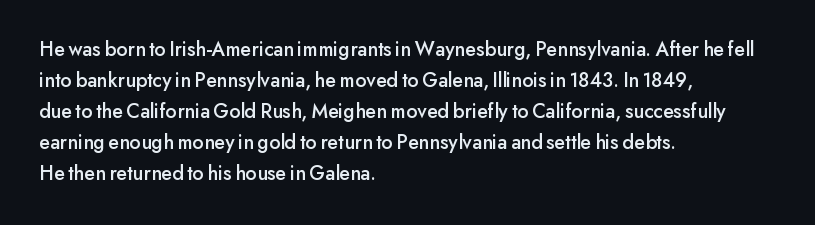
The image shows 21 px text type, upright; set left-aligned, normal line spacing (1.48x), normal letter spacing, not underlined.
